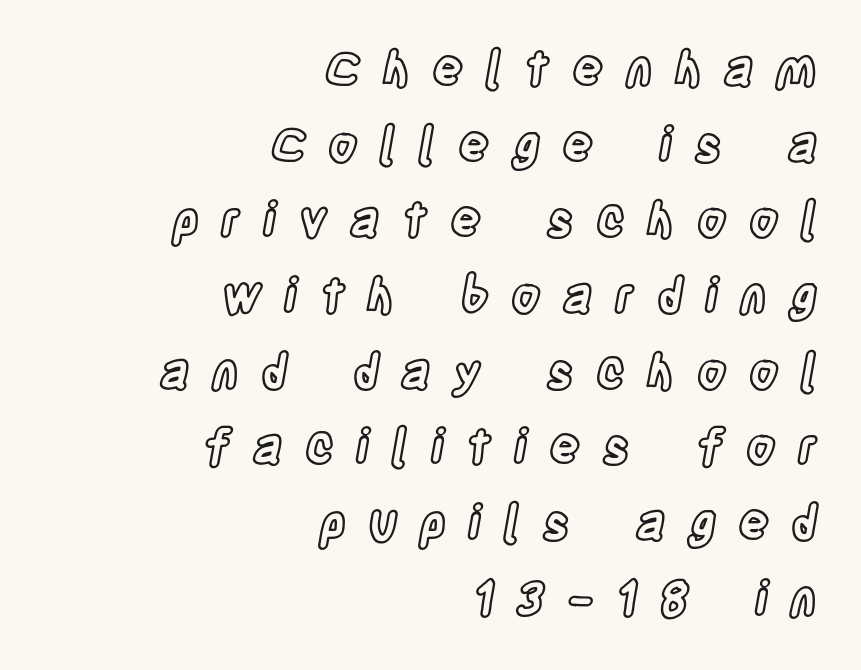
Proportional: the letters do not fall into vertical columns. Horizontally, the lines are justified to the trailing edge only. This rendering widens character spacing well past its baseline value.
